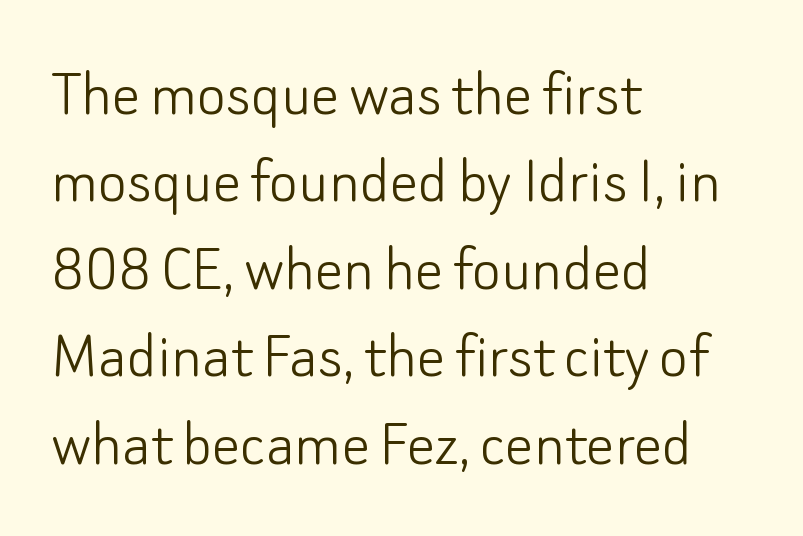
Q: Is the text bold? A: No.
Q: Is the text italic (slanted)? A: No, it is upright.
Q: Is the typeface a serif or a sans-serif typeface? A: Sans-serif.
Q: Is the text underlined? A: No.
Q: How is the paragraph aligned? A: Left-aligned.
Q: Is the spacing between letters normal or unusually wide? A: Normal.
Q: Is the spacing between lines tight, normal or loose? A: Normal.
Q: Width (condensed, normal, or wide)? A: Normal.
Q: Stroke contrast? A: Low.
Q: x-height? A: Small.
Q: Monospaced? A: No.
